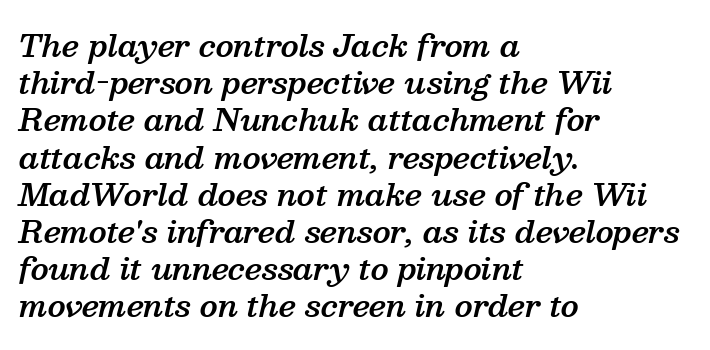
{"serif": "yes", "italic": "yes", "lean": "right", "slant_degrees": 13, "bold": "semi", "weight": "semibold", "width": "normal", "stroke_contrast": "medium", "x_height": "medium", "monospaced": "no", "underline": "no", "align": "left", "line_spacing_ratio": 1.24, "letter_spacing": "normal", "letter_spacing_em": 0.0, "glyph_px": 30}
